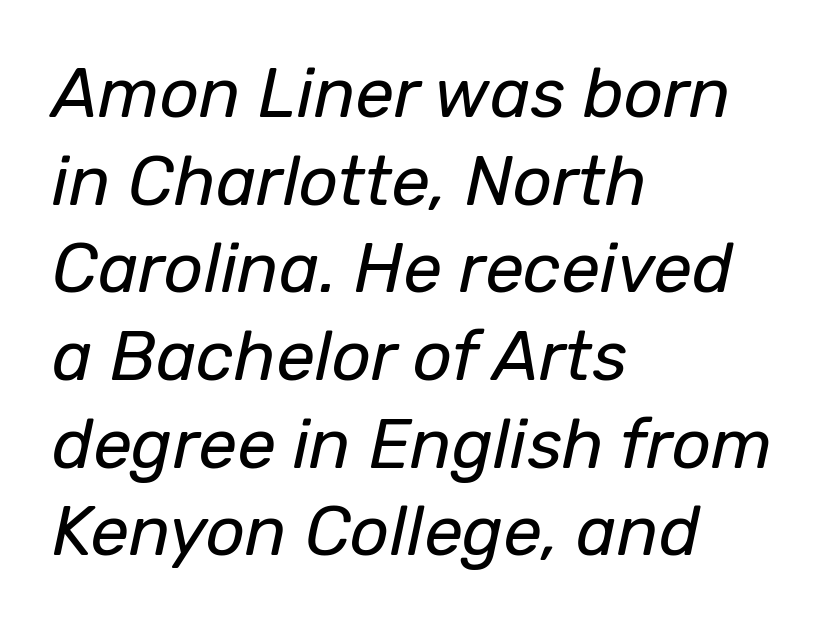
The image shows 69 px regular-weight type, italic (leaning right); set left-aligned, normal line spacing (1.27x), normal letter spacing, not underlined; low stroke contrast and a medium x-height.
